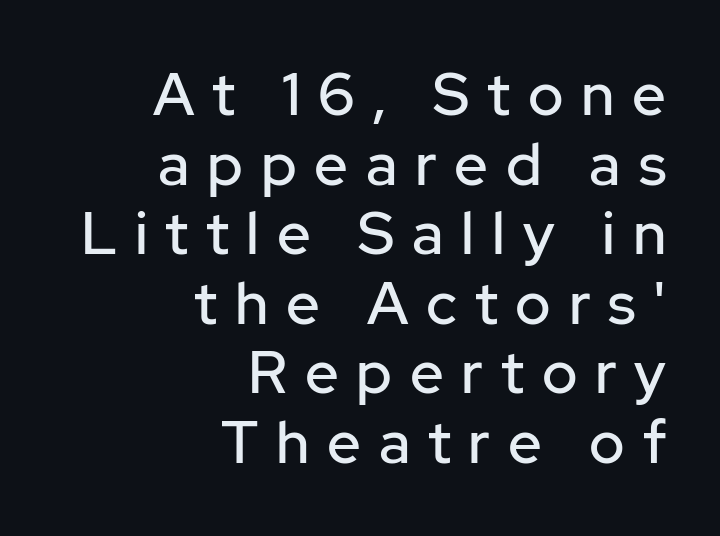
Q: Is the text italic (slanted)? A: No, it is upright.
Q: Is the typeface a serif or a sans-serif typeface? A: Sans-serif.
Q: Is the text underlined? A: No.
Q: How is the paragraph aligned? A: Right-aligned.
Q: Is the spacing between letters normal or unusually wide? A: Unusually wide.
Q: Width (condensed, normal, or wide)? A: Normal.
Q: Stroke contrast? A: Low.
Q: x-height? A: Medium.
Q: Monospaced? A: No.
